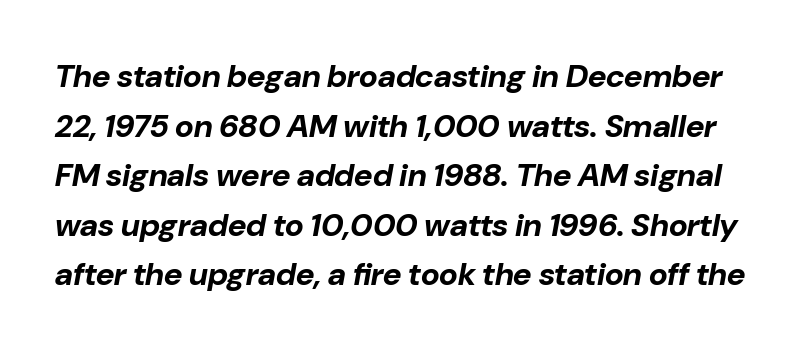
The image shows 32 px bold type, italic (leaning right); set normal line spacing (1.55x), normal letter spacing, not underlined; low stroke contrast and a medium x-height.
